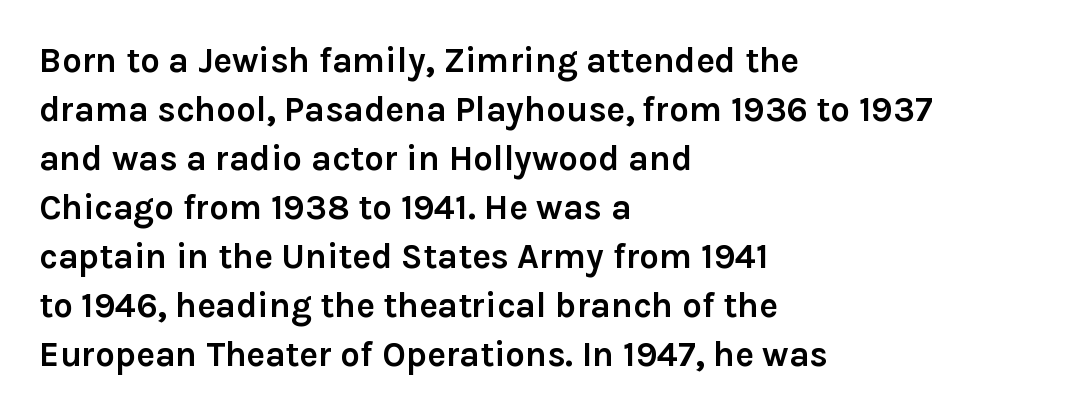
{"serif": "no", "italic": "no", "bold": "yes", "weight": "semibold", "width": "normal", "stroke_contrast": "low", "x_height": "medium", "monospaced": "no", "underline": "no", "align": "left", "line_spacing": "normal", "line_spacing_ratio": 1.4, "letter_spacing": "normal", "letter_spacing_em": 0.0, "glyph_px": 35}
